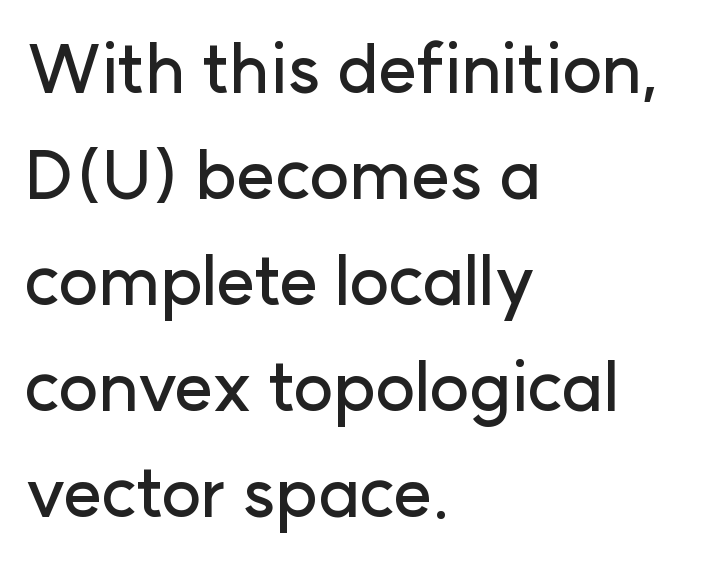
{"serif": "no", "italic": "no", "width": "normal", "stroke_contrast": "low", "x_height": "medium", "monospaced": "no", "underline": "no", "align": "left", "line_spacing": "normal", "line_spacing_ratio": 1.56, "letter_spacing": "normal", "letter_spacing_em": 0.0, "glyph_px": 68}
